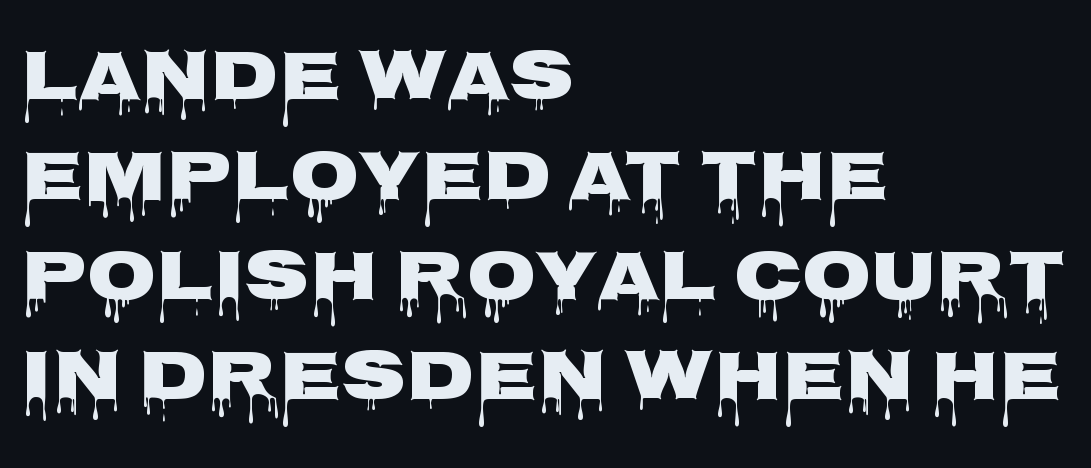
Q: Is the text italic (slanted)? A: No, it is upright.
Q: Is the typeface a serif or a sans-serif typeface? A: Sans-serif.
Q: Is the text underlined? A: No.
Q: How is the paragraph aligned? A: Left-aligned.
Q: Is the spacing between letters normal or unusually wide? A: Normal.
Q: Is the spacing between lines tight, normal or loose? A: Normal.
Q: Width (condensed, normal, or wide)? A: Wide.
Q: Stroke contrast? A: Low.
Q: x-height? A: Large.
Q: Monospaced? A: No.
